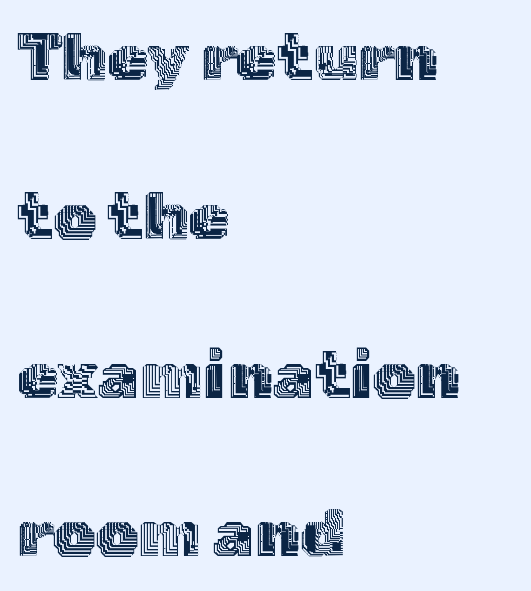
Q: Is the text italic (slanted)? A: No, it is upright.
Q: Is the text underlined? A: No.
Q: How is the paragraph aligned? A: Left-aligned.
Q: Is the spacing between letters normal or unusually wide? A: Normal.
Q: Is the spacing between lines tight, normal or loose? A: Loose.
Q: Width (condensed, normal, or wide)? A: Normal.
Q: x-height? A: Medium.
Q: Monospaced? A: No.
